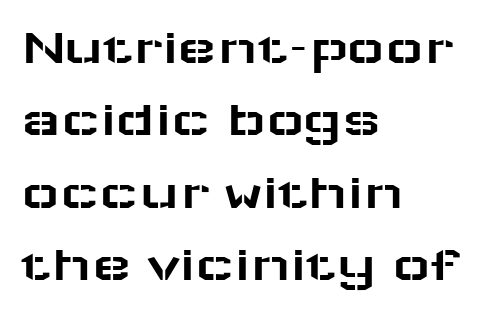
Q: Is the text italic (slanted)? A: No, it is upright.
Q: Is the typeface a serif or a sans-serif typeface? A: Sans-serif.
Q: Is the text underlined? A: No.
Q: How is the paragraph aligned? A: Left-aligned.
Q: Is the spacing between letters normal or unusually wide? A: Normal.
Q: Is the spacing between lines tight, normal or loose? A: Normal.
Q: Width (condensed, normal, or wide)? A: Wide.
Q: Stroke contrast? A: Low.
Q: x-height? A: Medium.
Q: Monospaced? A: No.
